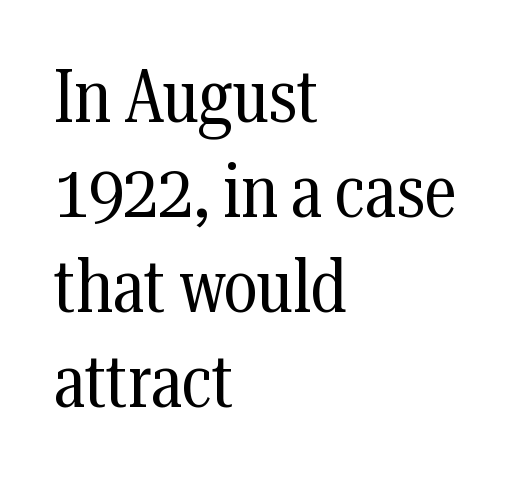
The image shows 73 px regular-weight, condensed serif type, upright; set left-aligned, normal line spacing (1.3x), normal letter spacing, not underlined; medium stroke contrast and a medium x-height.
